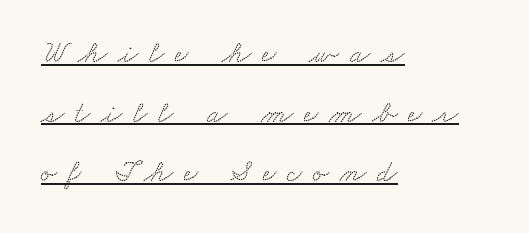
Airy leading. These lines are set flush left with a ragged right edge. The designer went with a serif here, giving each stem small feet. This sample carries an underscore along the baseline area. This sample has the flowing, uneven cadence of proportional lettering.
